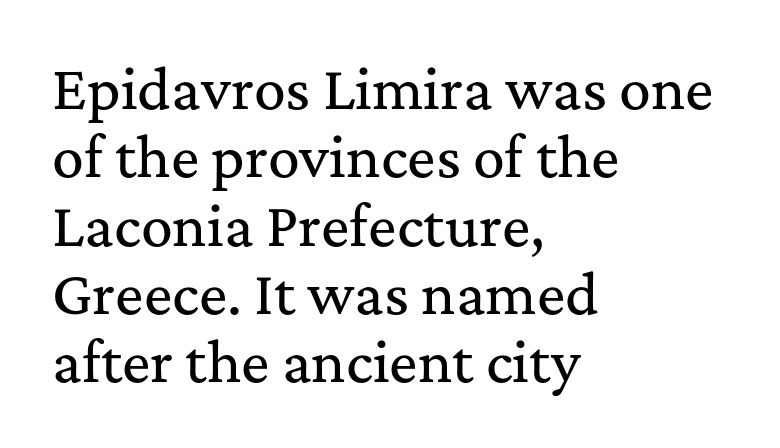
Q: Is the text italic (slanted)? A: No, it is upright.
Q: Is the typeface a serif or a sans-serif typeface? A: Serif.
Q: Is the text underlined? A: No.
Q: How is the paragraph aligned? A: Left-aligned.
Q: Is the spacing between letters normal or unusually wide? A: Normal.
Q: Is the spacing between lines tight, normal or loose? A: Normal.
Q: Width (condensed, normal, or wide)? A: Normal.
Q: Stroke contrast? A: Medium.
Q: x-height? A: Medium.
Q: Monospaced? A: No.
